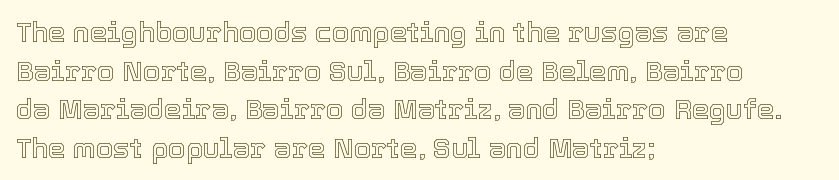
{"italic": "no", "width": "normal", "x_height": "medium", "monospaced": "no", "underline": "no", "align": "left", "line_spacing": "normal", "line_spacing_ratio": 1.38, "letter_spacing": "normal", "letter_spacing_em": 0.0, "glyph_px": 28}
